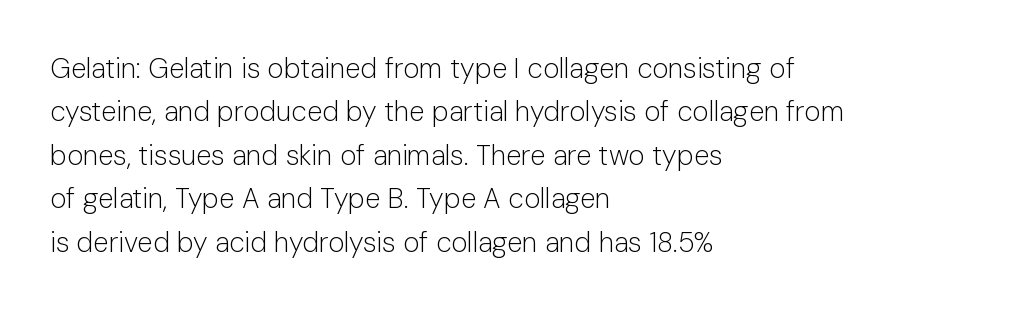
Students, observe: this is what conventionally led text looks like. These lines keep a tight, regular rhythm from letter to letter. The passage shown is typed in a proportional face where columns would drift. A clean baseline with only descenders dipping below it.
